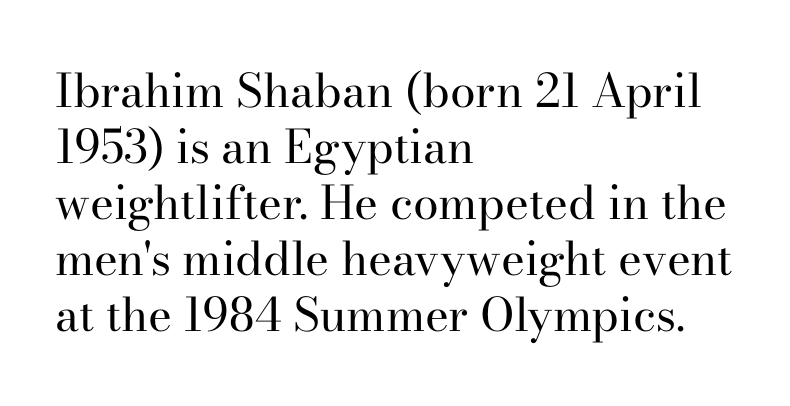
Q: Is the text bold? A: No.
Q: Is the text italic (slanted)? A: No, it is upright.
Q: Is the typeface a serif or a sans-serif typeface? A: Serif.
Q: Is the text underlined? A: No.
Q: How is the paragraph aligned? A: Left-aligned.
Q: Is the spacing between letters normal or unusually wide? A: Normal.
Q: Width (condensed, normal, or wide)? A: Normal.
Q: Stroke contrast? A: High.
Q: x-height? A: Small.
Q: Monospaced? A: No.
